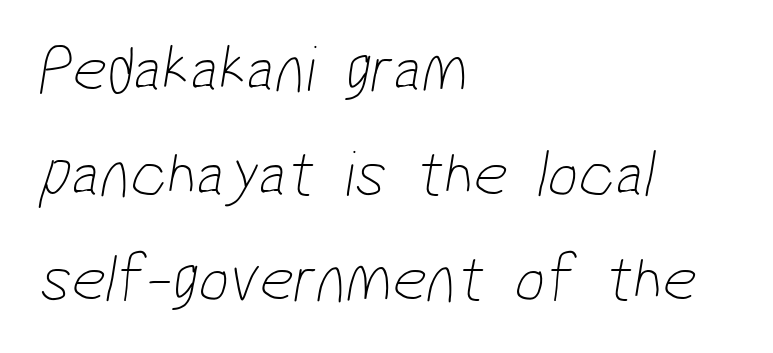
{"serif": "no", "bold": "no", "weight": "thin", "width": "condensed", "stroke_contrast": "low", "x_height": "medium", "monospaced": "no", "underline": "no", "align": "left", "line_spacing": "normal", "line_spacing_ratio": 1.57, "letter_spacing": "normal", "letter_spacing_em": 0.0, "glyph_px": 67}
